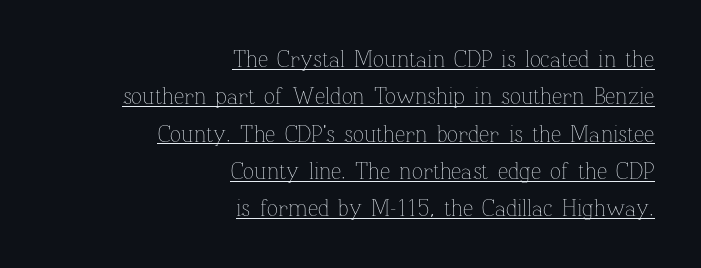
The image shows 23 px text type, upright; set right-aligned, normal line spacing (1.62x), normal letter spacing, underlined.
